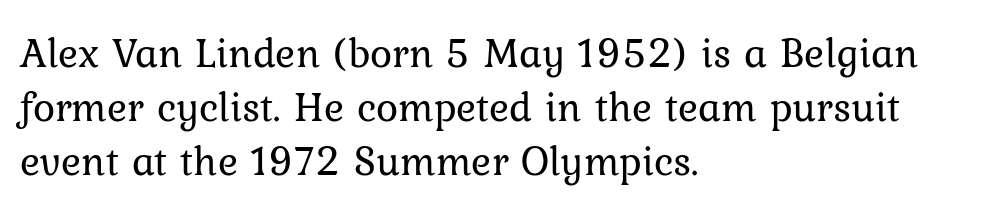
This rendering uses left alignment, leaving the right contour irregular. Weight: not bold — regular or lighter. Rows of type keep a routine distance in the vertical direction. Think of a printed novel: that variable character pitch is what you see here. Look at the tracking — it's just the regular setting, nothing added.
